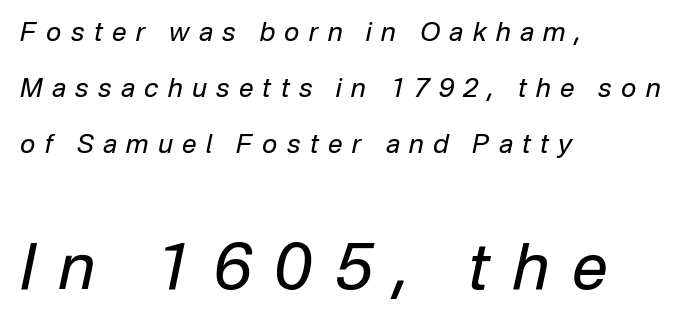
Unmarked baselines from the first word to the last. There is plenty of visible air inserted between adjacent glyphs. This is not heavy type; no bold has been used. Rendered with sloped, italic letterforms. A typesetter would call this proportional, since set widths differ per character. This layout puts the modest block above and the oversized block below.
